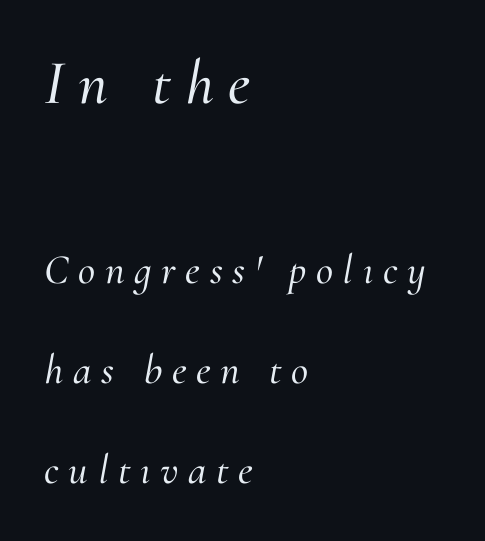
The image shows 63 px serif type, italic (leaning right); set left-aligned, loose line spacing (2.38x), unusually wide letter spacing (+0.23 em), not underlined; the first (top) block is 1.5x larger; medium stroke contrast and a small x-height.
